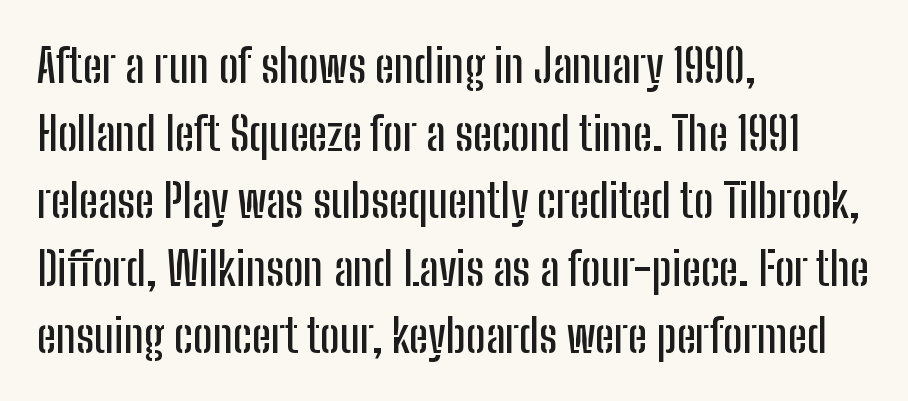
Upright lettering throughout. Honestly, the letter spacing is just normal — you wouldn't notice it. This sample is left-justified, so line endings fall wherever the words run out. The vertical gap from one line to the next is medium. Beneath every word, the page is bare. Character widths vary here, with narrow letters taking less room than wide ones.
